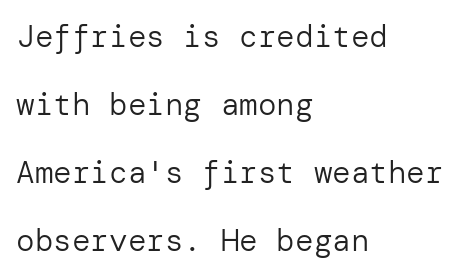
The image shows 31 px regular-weight sans-serif type, upright; set left-aligned, loose line spacing (2.19x), normal letter spacing, not underlined; low stroke contrast and a medium x-height.
